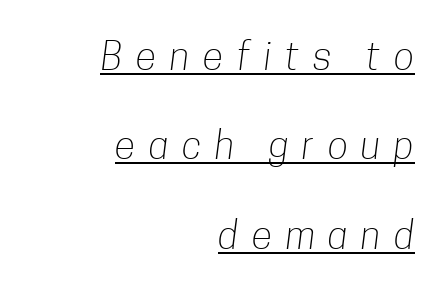
A typesetter would call this leading open, well beyond the default. In terms of letterspacing, this is a distinctly airy, spread setting. A rule runs beneath these lines of type. Line endings align vertically; line beginnings do not.
